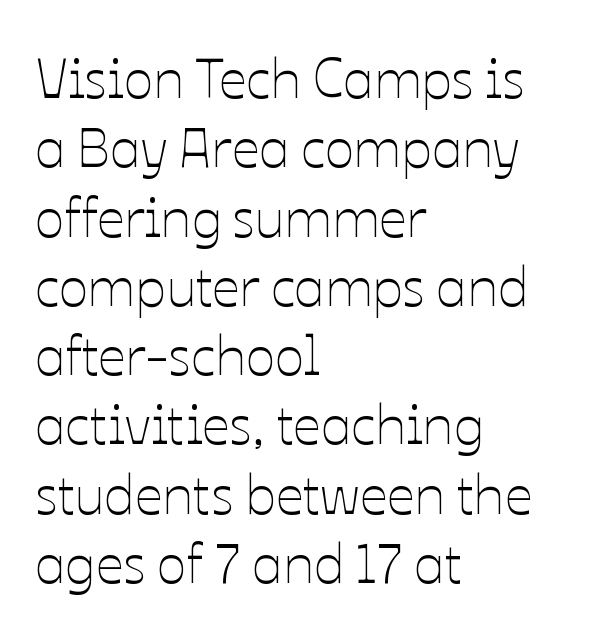
A classic flush-left, rag-right setting is used for this passage. The type is set solid horizontally, with unmodified tracking. The rendering uses a moderate line-height, typical for paragraphs. Posture: upright roman. The letterforms sit at book weight or below. The rendering uses natural spacing where letterforms have individual widths.
